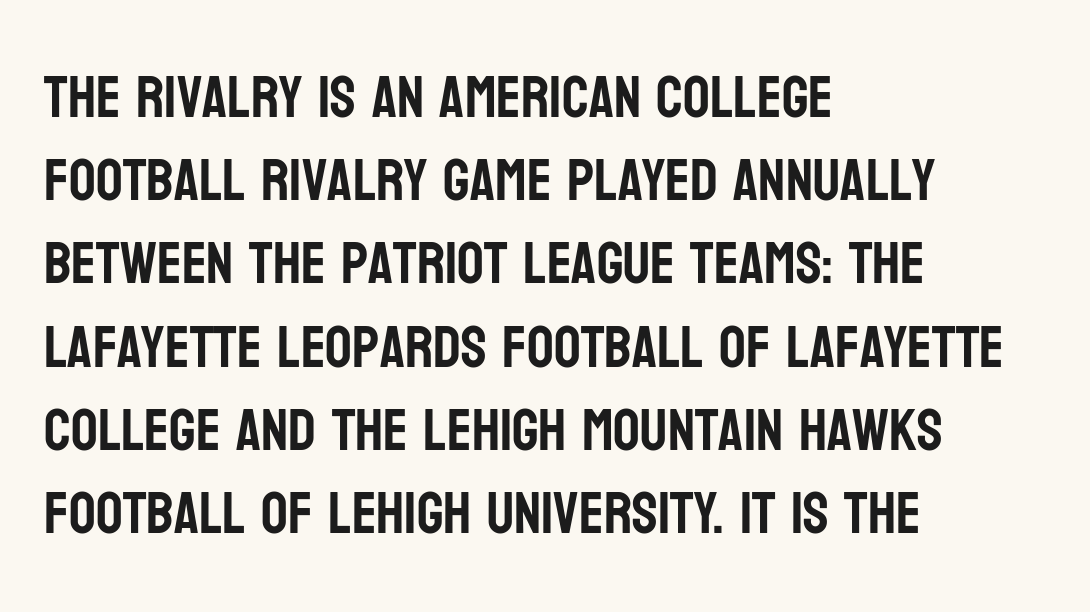
The image shows 59 px condensed sans-serif type, upright; set left-aligned, normal line spacing (1.41x), normal letter spacing, not underlined; low stroke contrast and a large x-height.
